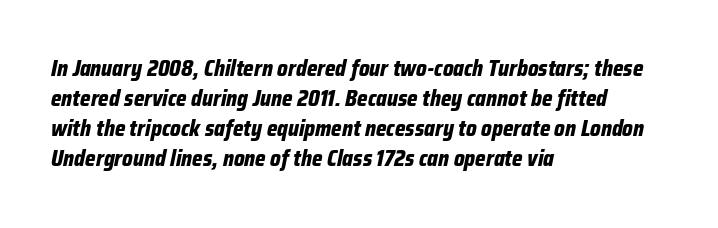
The image shows 22 px bold type, italic (leaning right); set left-aligned, normal line spacing (1.37x), normal letter spacing, not underlined.
